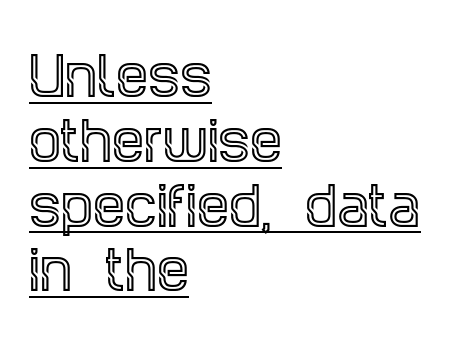
These lines are composed in type with serifs. Is there an underline? Yes — a line sits under the letters. A classic flush-left, rag-right setting is used for this passage. The letters stand straight up with perfectly vertical stems. Spacing verdict: proportional, widths tailored to each character. The designer left line spacing at the default.
